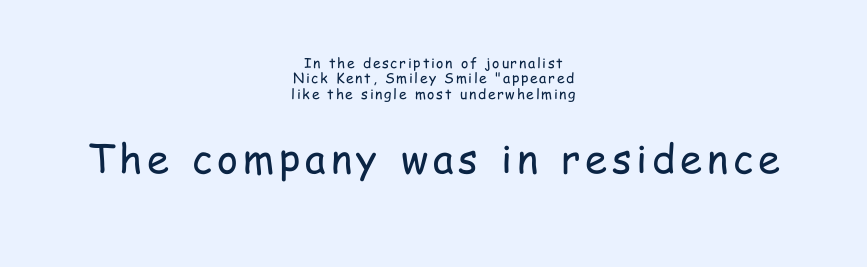
The image shows 40 px regular-weight, condensed sans-serif type, upright; set centered, tight line spacing (1.09x), not underlined; the second (bottom) block is 2.86x larger; low stroke contrast and a medium x-height.
